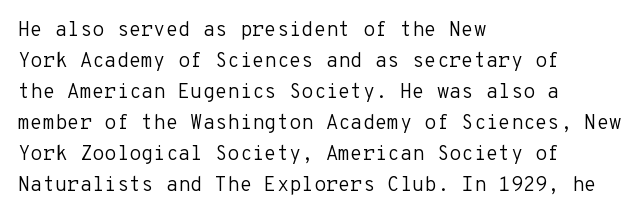
The image shows 20 px text type, upright; set left-aligned, normal line spacing (1.55x), normal letter spacing, not underlined.
